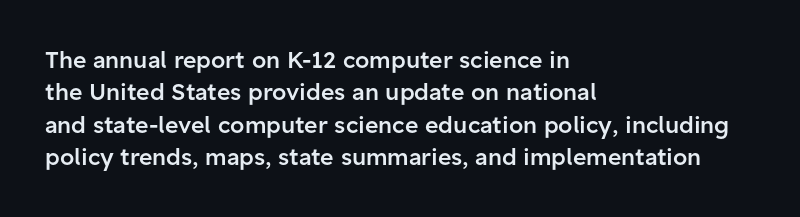
{"italic": "no", "bold": "semi", "underline": "no", "align": "left", "line_spacing": "normal", "line_spacing_ratio": 1.41, "letter_spacing": "normal", "letter_spacing_em": 0.0, "glyph_px": 23}
